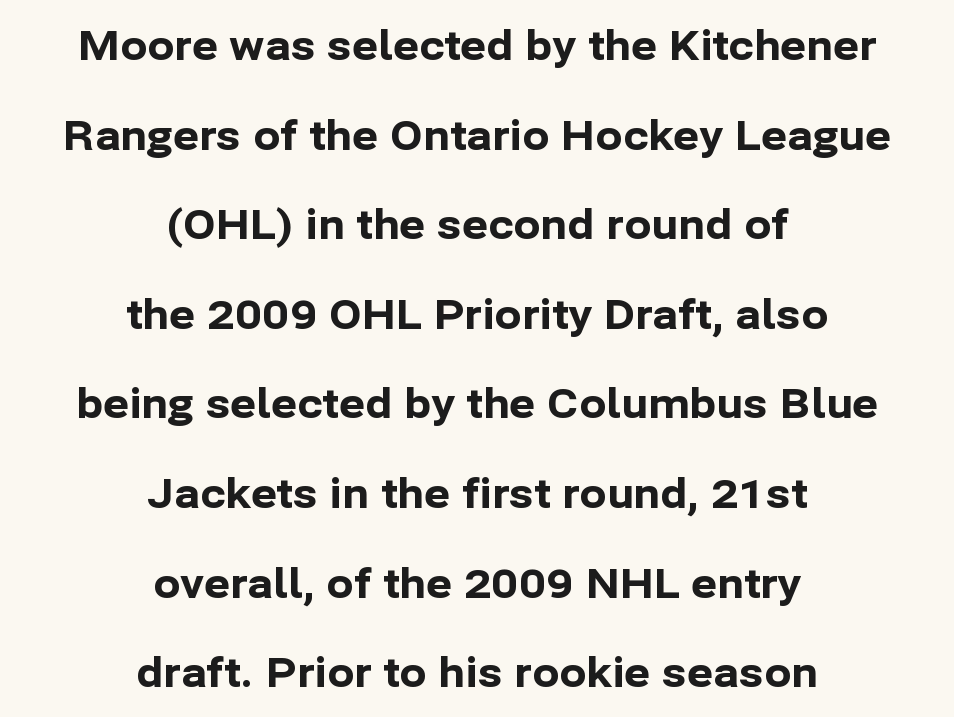
{"serif": "no", "italic": "no", "bold": "yes", "weight": "bold", "width": "normal", "stroke_contrast": "low", "x_height": "medium", "monospaced": "no", "underline": "no", "align": "center", "line_spacing": "loose", "line_spacing_ratio": 2.24, "letter_spacing": "normal", "letter_spacing_em": 0.0, "glyph_px": 40}
